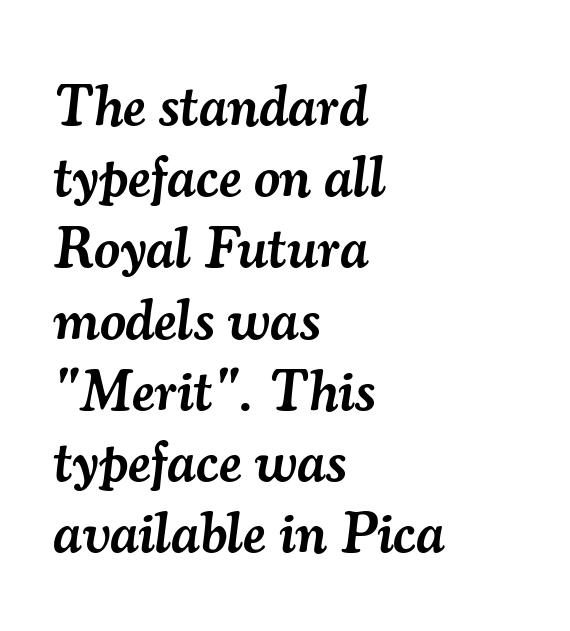
Q: Is the text bold? A: Semi-bold.
Q: Is the text italic (slanted)? A: Yes, it leans right by about 7 degrees.
Q: Is the typeface a serif or a sans-serif typeface? A: Serif.
Q: Is the text underlined? A: No.
Q: How is the paragraph aligned? A: Left-aligned.
Q: Is the spacing between letters normal or unusually wide? A: Normal.
Q: Is the spacing between lines tight, normal or loose? A: Normal.
Q: Width (condensed, normal, or wide)? A: Normal.
Q: Stroke contrast? A: Medium.
Q: x-height? A: Small.
Q: Monospaced? A: No.
